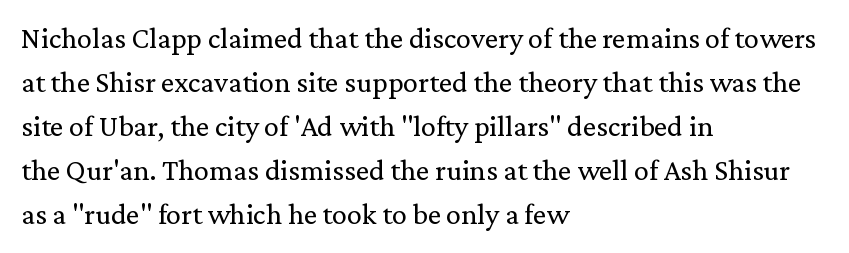
The image shows 30 px regular-weight serif type, upright; set left-aligned, normal line spacing (1.47x), normal letter spacing, not underlined; low stroke contrast and a medium x-height.
